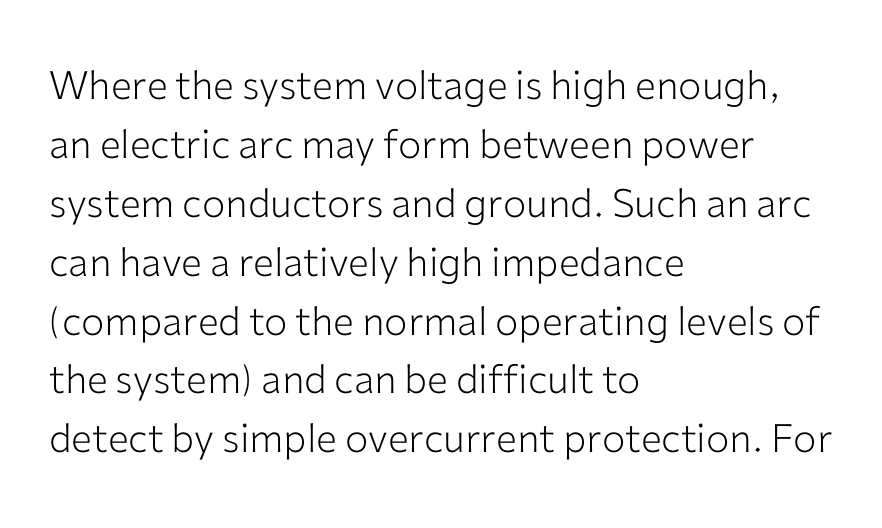
The image shows 39 px light sans-serif type, upright; set left-aligned, normal line spacing (1.51x), normal letter spacing, not underlined; low stroke contrast and a medium x-height.
